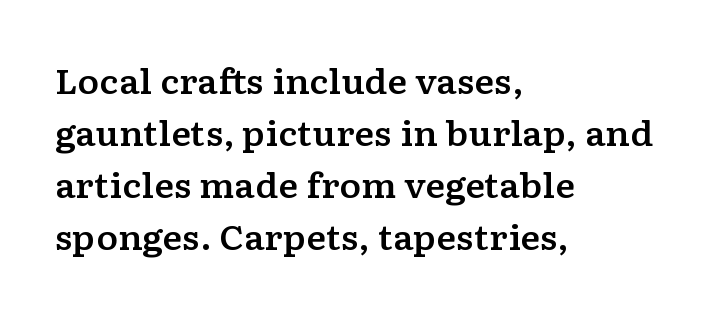
Q: Is the text italic (slanted)? A: No, it is upright.
Q: Is the typeface a serif or a sans-serif typeface? A: Serif.
Q: Is the text underlined? A: No.
Q: How is the paragraph aligned? A: Left-aligned.
Q: Is the spacing between letters normal or unusually wide? A: Normal.
Q: Is the spacing between lines tight, normal or loose? A: Normal.
Q: Width (condensed, normal, or wide)? A: Wide.
Q: Stroke contrast? A: Low.
Q: x-height? A: Medium.
Q: Monospaced? A: No.
